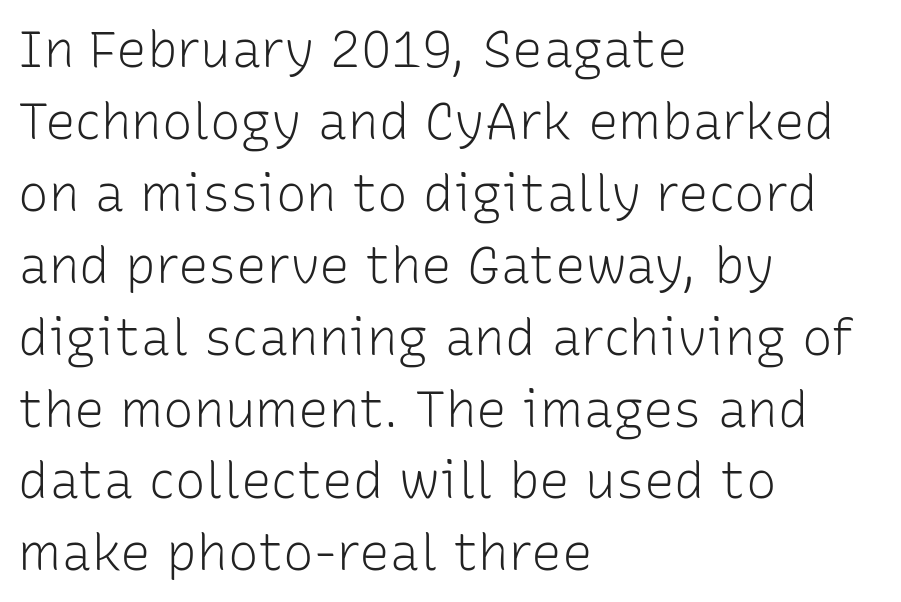
This is roman type, the default non-slanted kind. A typesetter would call this leading conventional body-copy spacing. Students, note that the glyphs here touch the page at normal intervals. The glyphs in this specimen are sans serif.
